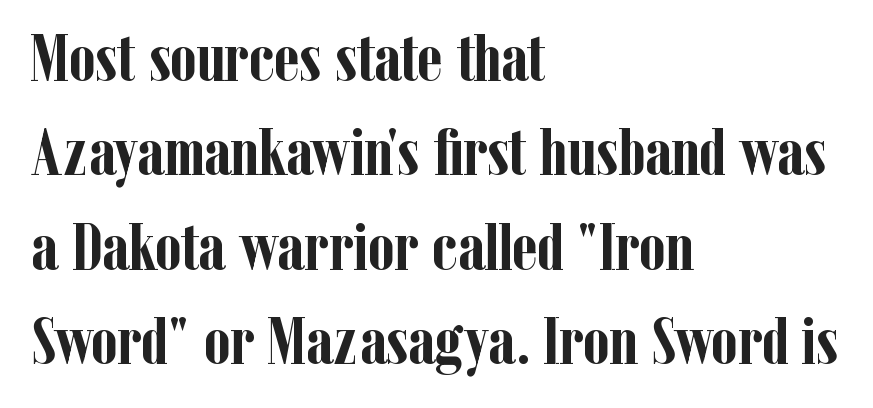
Notice how descenders clear the ascenders below comfortably — that's standard leading. These lines are rendered in a variable-pitch font. Every row of glyphs begins at an identical x-position on the left. The space beneath each line is pristine and unruled. Caption: bold face, heavy strokes. Nope, not italic — everything's standing straight.
